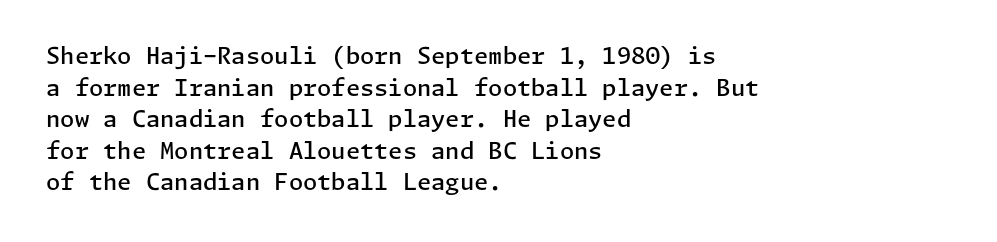
Q: Is the text bold? A: Semi-bold.
Q: Is the text italic (slanted)? A: No, it is upright.
Q: Is the text underlined? A: No.
Q: How is the paragraph aligned? A: Left-aligned.
Q: Is the spacing between letters normal or unusually wide? A: Normal.
Q: Is the spacing between lines tight, normal or loose? A: Normal.
